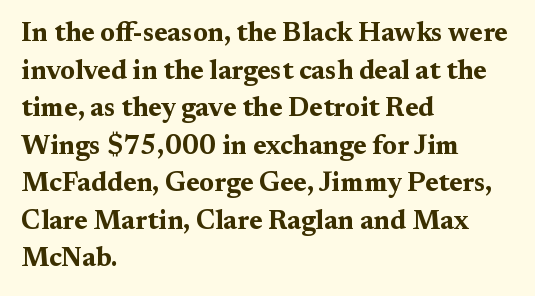
{"italic": "no", "bold": "yes", "underline": "no", "align": "left", "line_spacing": "normal", "line_spacing_ratio": 1.39, "letter_spacing": "normal", "letter_spacing_em": 0.0, "glyph_px": 27}
